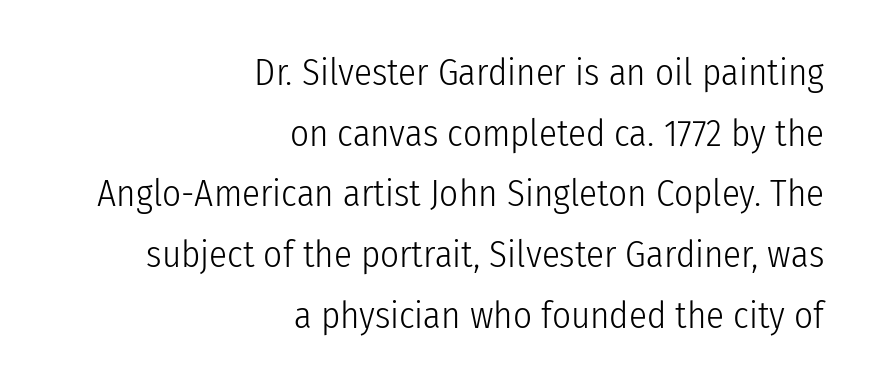
The image shows 37 px light, condensed sans-serif type, upright; set right-aligned, normal line spacing (1.64x), normal letter spacing, not underlined; low stroke contrast and a medium x-height.
